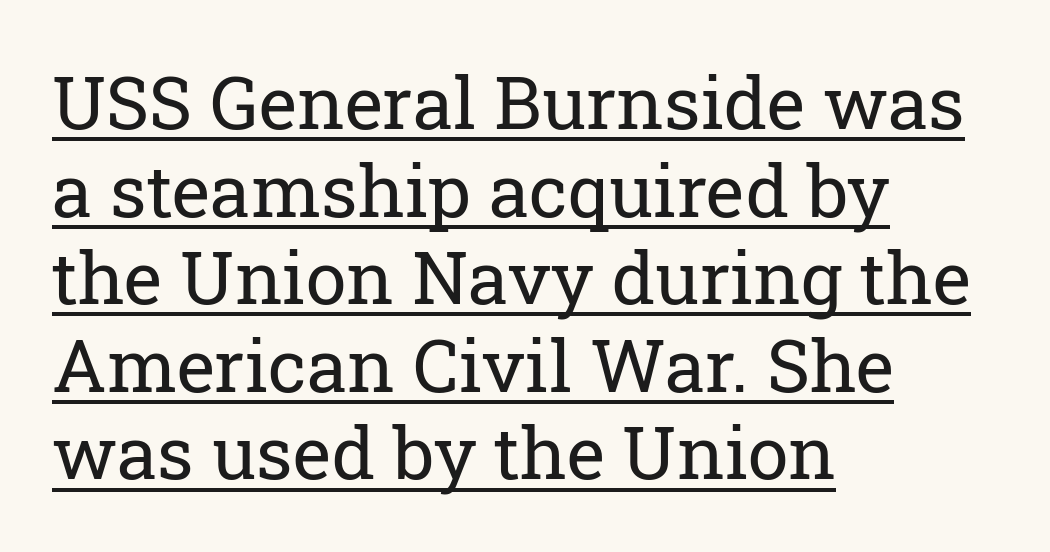
Between one letter and the next there's only the usual sliver of space. Each letter keeps its own natural width here, so spacing adapts to shape. In terms of posture, this sample is upright. Underline: present. These lines stack with their left ends in a neat column. Check where the strokes stop: tiny serifs finish them off.
